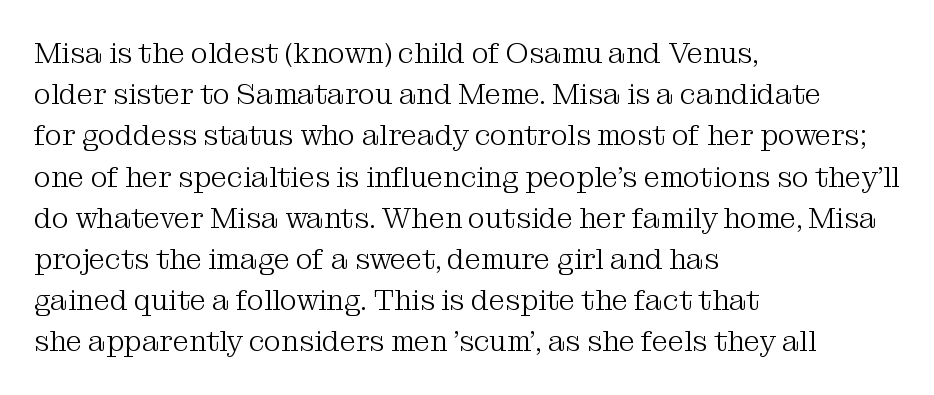
{"serif": "yes", "italic": "no", "bold": "no", "weight": "light", "width": "normal", "stroke_contrast": "medium", "x_height": "medium", "monospaced": "no", "underline": "no", "align": "left", "line_spacing": "normal", "line_spacing_ratio": 1.42, "letter_spacing": "normal", "letter_spacing_em": 0.0, "glyph_px": 29}
